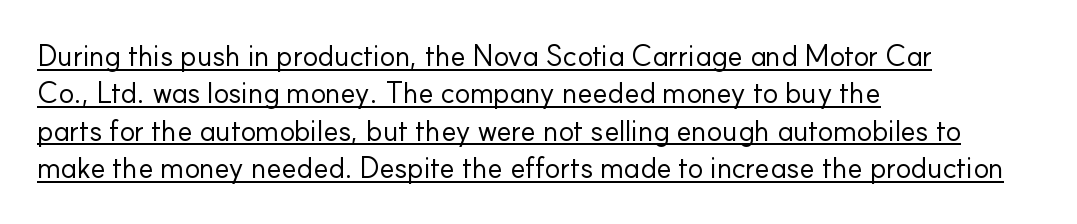
{"serif": "no", "italic": "no", "bold": "no", "weight": "regular", "width": "normal", "stroke_contrast": "low", "x_height": "small", "monospaced": "no", "underline": "yes", "align": "left", "line_spacing": "normal", "line_spacing_ratio": 1.29, "letter_spacing": "normal", "letter_spacing_em": 0.0, "glyph_px": 29}
